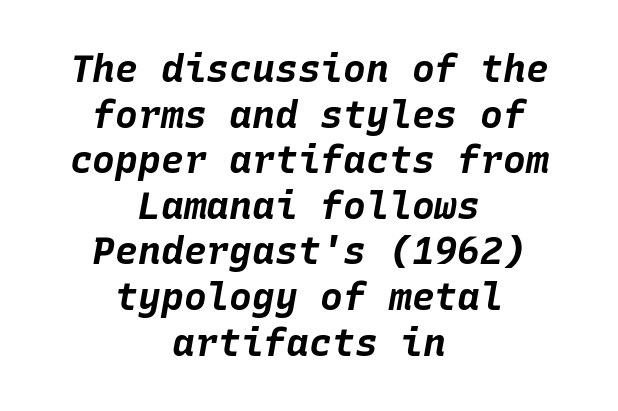
The image shows 38 px bold type, italic (leaning right), monospaced; set centered, line spacing 1.2x, normal letter spacing, not underlined; low stroke contrast and a large x-height.
